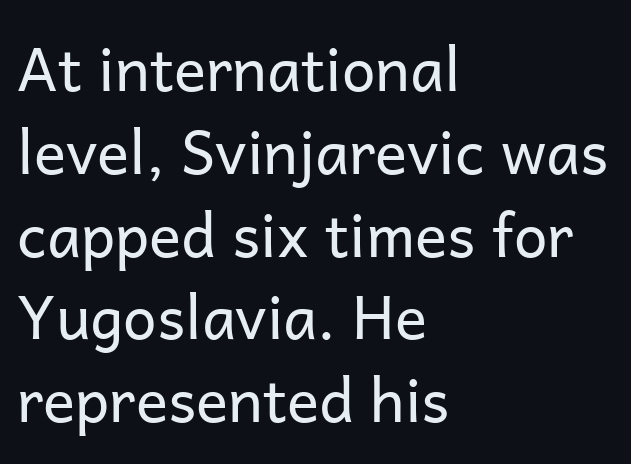
The image shows 60 px regular-weight sans-serif type, upright; set left-aligned, normal line spacing (1.38x), normal letter spacing, not underlined; low stroke contrast and a medium x-height.
